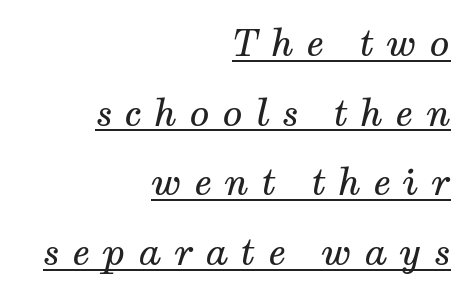
Are there feet on the stems? There are — it's a serif. Each stroke keeps to a modest, everyday thickness or less. Is the type slanted? Yes — the strokes lean at a clear angle. Caption: multi-line text, flush right, ragged left. Underlined type.
